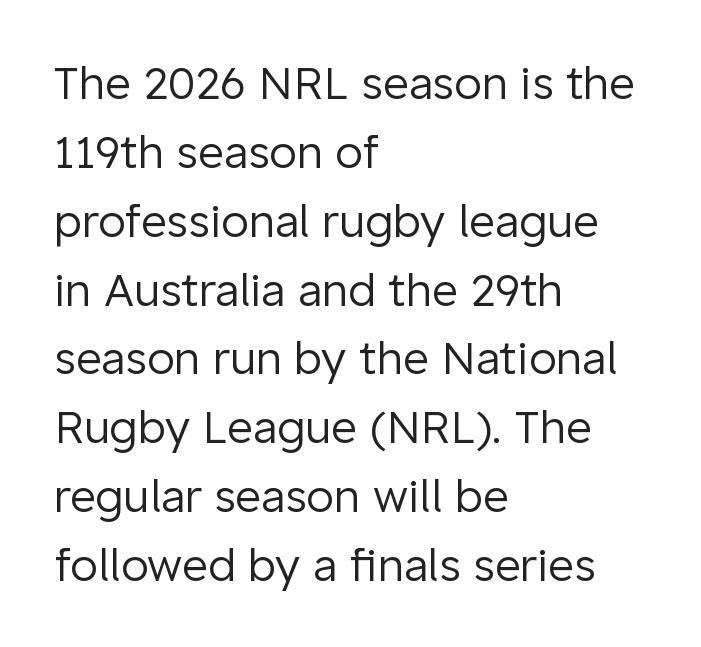
{"serif": "no", "italic": "no", "bold": "no", "weight": "regular", "width": "normal", "stroke_contrast": "low", "x_height": "medium", "monospaced": "no", "underline": "no", "align": "left", "line_spacing": "normal", "line_spacing_ratio": 1.53, "letter_spacing": "normal", "letter_spacing_em": 0.0, "glyph_px": 45}
